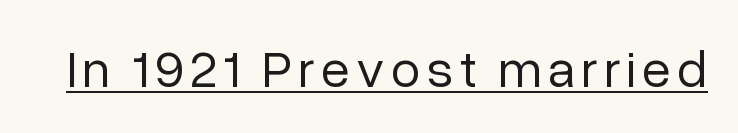
If you drew a line through each stem, it would be perfectly vertical. Unlike a traditional serif, this face leaves its strokes unadorned. In designer terms, the underline attribute is active on this setting. The letterforms sit at book weight or below. You could not count columns in this text — the font is proportionally spaced.
